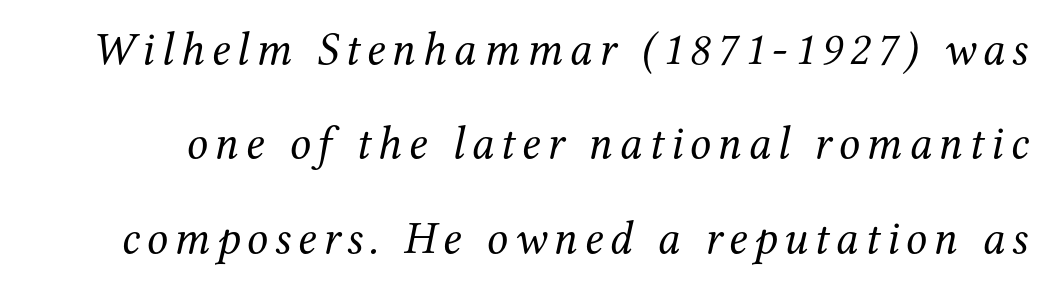
The image shows 47 px regular-weight serif type, italic (leaning right); set loose line spacing (2.01x), not underlined; medium stroke contrast and a medium x-height.
